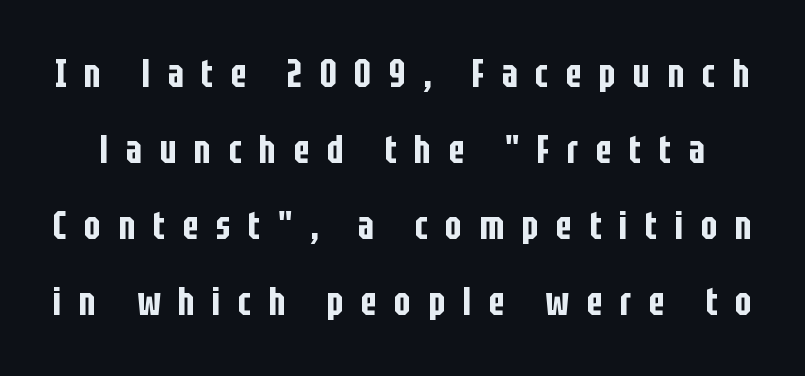
Q: Is the text italic (slanted)? A: No, it is upright.
Q: Is the typeface a serif or a sans-serif typeface? A: Sans-serif.
Q: Is the text underlined? A: No.
Q: Is the spacing between letters normal or unusually wide? A: Unusually wide.
Q: Is the spacing between lines tight, normal or loose? A: Loose.
Q: Width (condensed, normal, or wide)? A: Condensed.
Q: Stroke contrast? A: Low.
Q: x-height? A: Large.
Q: Monospaced? A: No.
